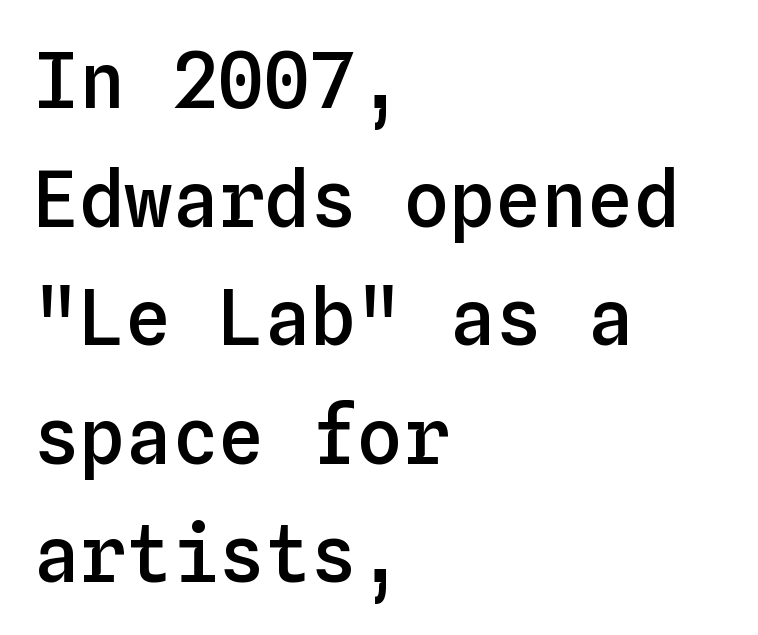
{"italic": "no", "bold": "semi", "weight": "semibold", "width": "normal", "stroke_contrast": "low", "x_height": "medium", "monospaced": "yes", "underline": "no", "align": "left", "line_spacing": "normal", "line_spacing_ratio": 1.54, "letter_spacing": "normal", "letter_spacing_em": 0.0, "glyph_px": 77}
